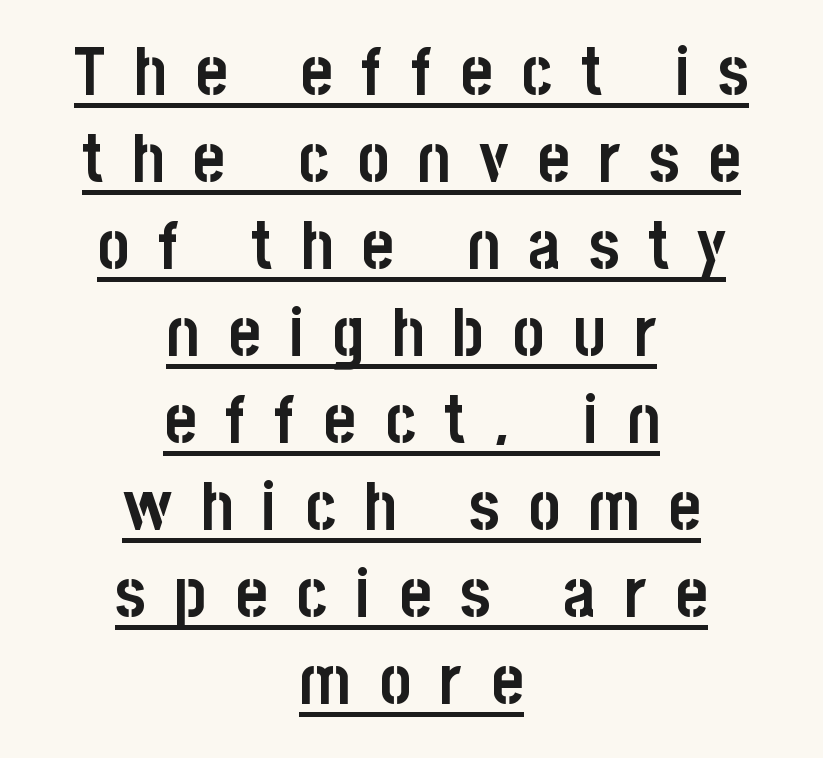
The image shows 68 px semibold, condensed sans-serif type, upright; set centered, normal line spacing (1.28x), unusually wide letter spacing (+0.42 em), underlined; low stroke contrast and a large x-height.
